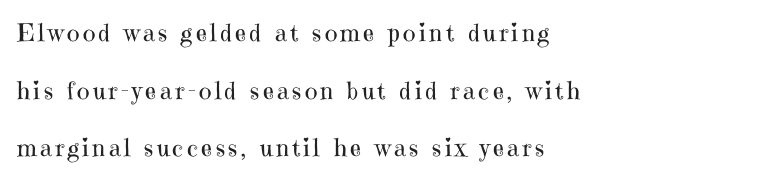
In CSS terms this would be text-align: left. The vertical gap from one line to the next is large. Check the space under the baseline: it is left empty. Vertical strokes here are truly vertical. The weight would be labelled regular, book, light, or lighter still.
